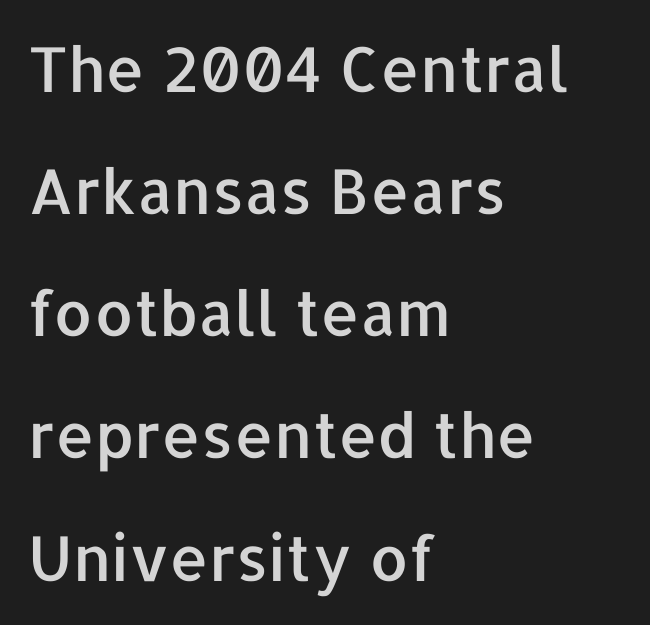
Vertically, the passage feels expansive, rows floating well apart. If you drew a line through each stem, it would be perfectly vertical. Words appear dense and cohesive because spacing is normal. Descenders hang freely into open space. No feet cap the strokes, marking this as sans-serif type. The face used here is proportionally spaced, like ordinary book or web type.
